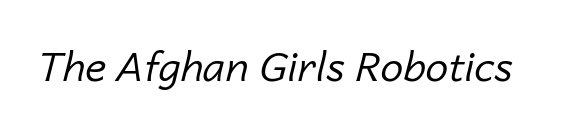
{"italic": "yes", "lean": "right", "slant_degrees": 14, "bold": "no", "weight": "regular", "width": "normal", "stroke_contrast": "low", "x_height": "medium", "monospaced": "no", "underline": "no", "letter_spacing": "normal", "letter_spacing_em": 0.0, "glyph_px": 41}
